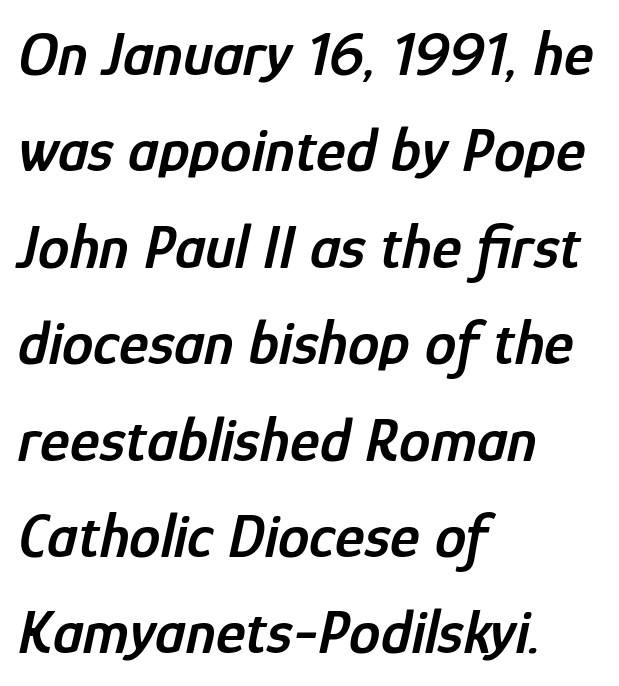
{"italic": "yes", "lean": "right", "slant_degrees": 12, "bold": "semi", "weight": "semibold", "width": "condensed", "stroke_contrast": "low", "x_height": "medium", "monospaced": "no", "underline": "no", "align": "left", "line_spacing": "normal", "line_spacing_ratio": 1.53, "letter_spacing": "normal", "letter_spacing_em": 0.0, "glyph_px": 63}
